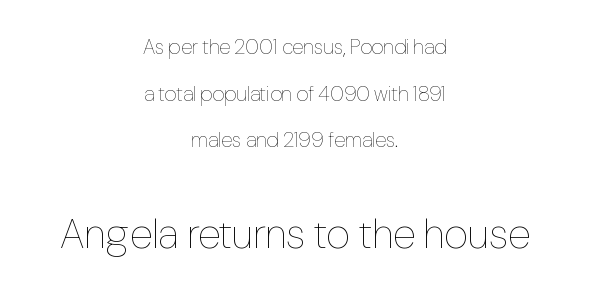
Stroke thickness stays within the range of a standard reading face or lighter. Default kerning and tracking; the words read as compact shapes. How would I describe the line gaps? Wide and relaxed. A roman cut, with each character standing at attention.
